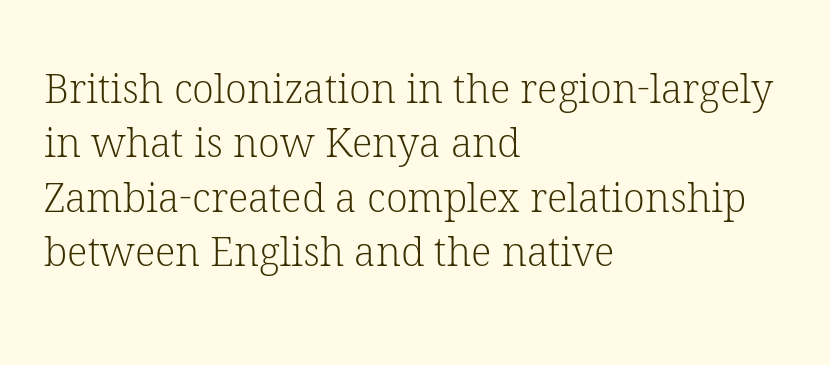
Character widths vary here, with narrow letters taking less room than wide ones. Characters remain perfectly vertical along every line. Horizontal bands of white between lines are of average thickness. Stroke terminals: seriffed. Characters follow at the spacing the type designer built in.
